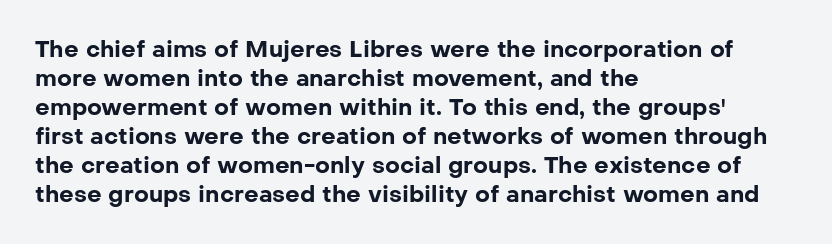
The image shows 23 px bold type, upright; set left-aligned, normal line spacing (1.26x), normal letter spacing, not underlined.
